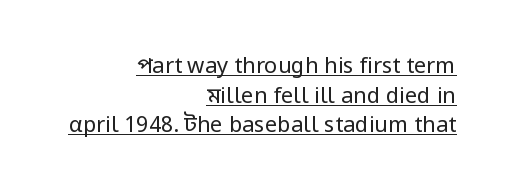
The image shows 22 px text type, upright; set right-aligned, normal line spacing (1.35x), normal letter spacing, underlined.
